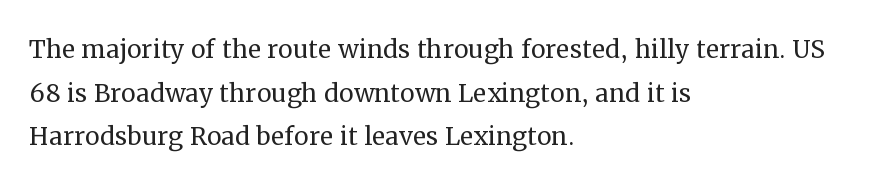
{"serif": "yes", "italic": "no", "bold": "no", "weight": "regular", "width": "normal", "stroke_contrast": "medium", "x_height": "medium", "monospaced": "no", "underline": "no", "align": "left", "line_spacing": "normal", "line_spacing_ratio": 1.32, "letter_spacing": "normal", "letter_spacing_em": 0.0, "glyph_px": 33}
